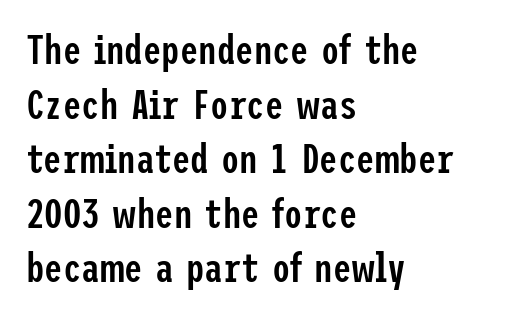
Q: Is the text bold? A: Semi-bold.
Q: Is the text italic (slanted)? A: No, it is upright.
Q: Is the typeface a serif or a sans-serif typeface? A: Sans-serif.
Q: Is the text underlined? A: No.
Q: How is the paragraph aligned? A: Left-aligned.
Q: Is the spacing between letters normal or unusually wide? A: Normal.
Q: Is the spacing between lines tight, normal or loose? A: Normal.
Q: Width (condensed, normal, or wide)? A: Condensed.
Q: Stroke contrast? A: Low.
Q: x-height? A: Medium.
